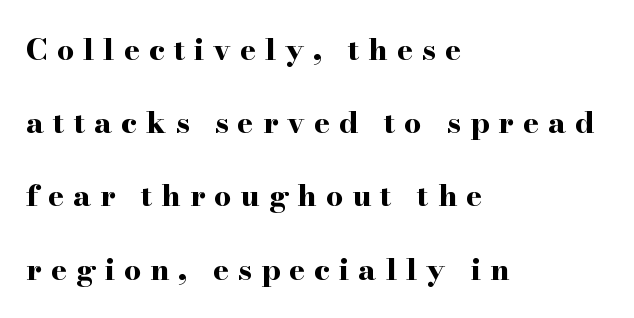
{"serif": "yes", "italic": "no", "bold": "yes", "weight": "bold", "width": "wide", "stroke_contrast": "high", "x_height": "small", "monospaced": "no", "underline": "no", "align": "left", "line_spacing": "loose", "line_spacing_ratio": 2.44, "letter_spacing": "wide", "letter_spacing_em": 0.3, "glyph_px": 30}
